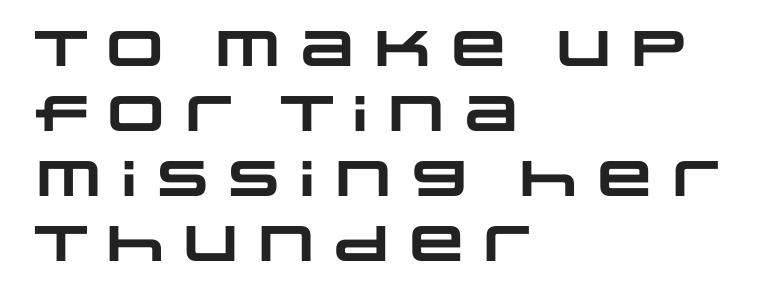
Q: Is the text bold? A: Yes.
Q: Is the typeface a serif or a sans-serif typeface? A: Sans-serif.
Q: Is the text underlined? A: No.
Q: How is the paragraph aligned? A: Left-aligned.
Q: Is the spacing between letters normal or unusually wide? A: Normal.
Q: Is the spacing between lines tight, normal or loose? A: Normal.
Q: Width (condensed, normal, or wide)? A: Wide.
Q: Stroke contrast? A: Low.
Q: x-height? A: Large.
Q: Monospaced? A: No.
